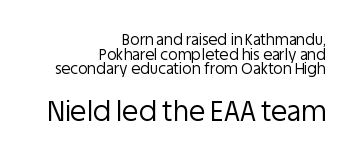
{"italic": "no", "bold": "no", "underline": "no", "align": "right", "line_spacing": "tight", "line_spacing_ratio": 0.97, "letter_spacing": "normal", "letter_spacing_em": 0.0, "larger_block": "second", "size_ratio": 1.8, "glyph_px": 27}
